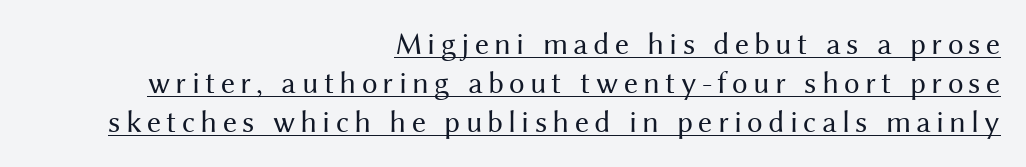
Q: Is the text bold? A: No.
Q: Is the text italic (slanted)? A: No, it is upright.
Q: Is the typeface a serif or a sans-serif typeface? A: Sans-serif.
Q: Is the text underlined? A: Yes.
Q: How is the paragraph aligned? A: Right-aligned.
Q: Is the spacing between lines tight, normal or loose? A: Normal.
Q: Width (condensed, normal, or wide)? A: Normal.
Q: Stroke contrast? A: Medium.
Q: x-height? A: Medium.
Q: Monospaced? A: No.
